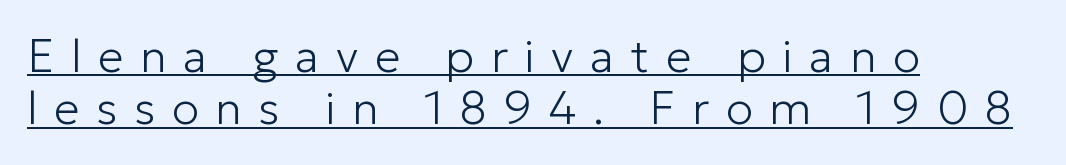
Q: Is the text bold? A: No.
Q: Is the text italic (slanted)? A: No, it is upright.
Q: Is the typeface a serif or a sans-serif typeface? A: Sans-serif.
Q: Is the text underlined? A: Yes.
Q: How is the paragraph aligned? A: Left-aligned.
Q: Is the spacing between letters normal or unusually wide? A: Unusually wide.
Q: Is the spacing between lines tight, normal or loose? A: Tight.
Q: Width (condensed, normal, or wide)? A: Normal.
Q: Stroke contrast? A: Low.
Q: x-height? A: Medium.
Q: Monospaced? A: No.
